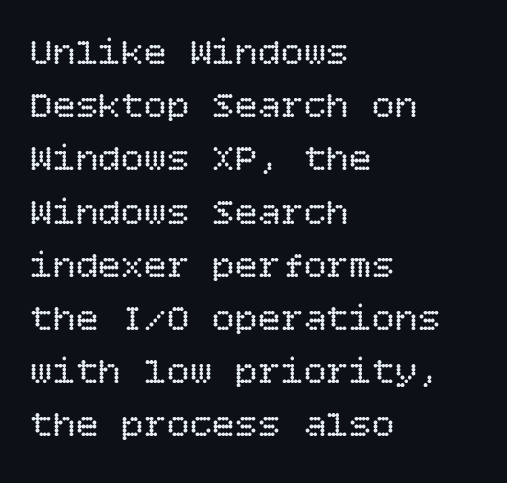
{"italic": "no", "bold": "no", "weight": "regular", "width": "normal", "stroke_contrast": "low", "x_height": "large", "underline": "no", "align": "left", "line_spacing": "normal", "line_spacing_ratio": 1.4, "letter_spacing": "normal", "letter_spacing_em": 0.0, "glyph_px": 38}
